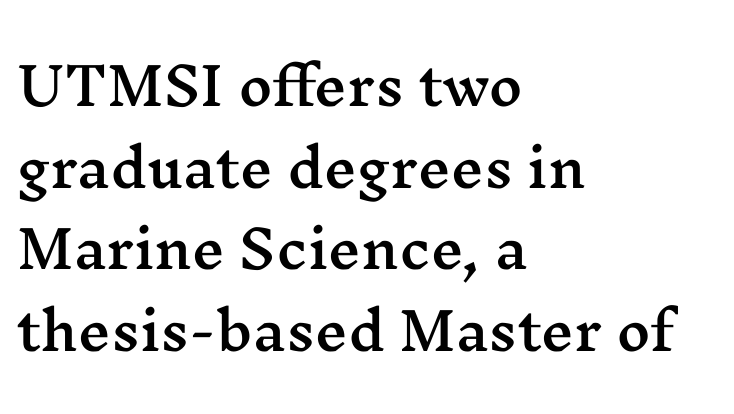
{"serif": "yes", "italic": "no", "width": "wide", "stroke_contrast": "medium", "x_height": "medium", "monospaced": "no", "underline": "no", "align": "left", "line_spacing": "normal", "line_spacing_ratio": 1.57, "letter_spacing": "normal", "letter_spacing_em": 0.0, "glyph_px": 52}
